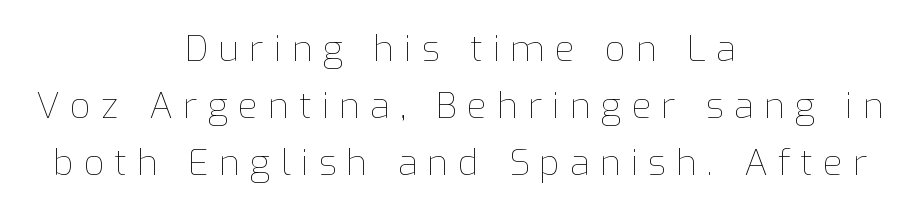
The image shows 36 px thin type, upright; set centered, normal line spacing (1.58x), unusually wide letter spacing (+0.28 em), not underlined; low stroke contrast and a medium x-height.
